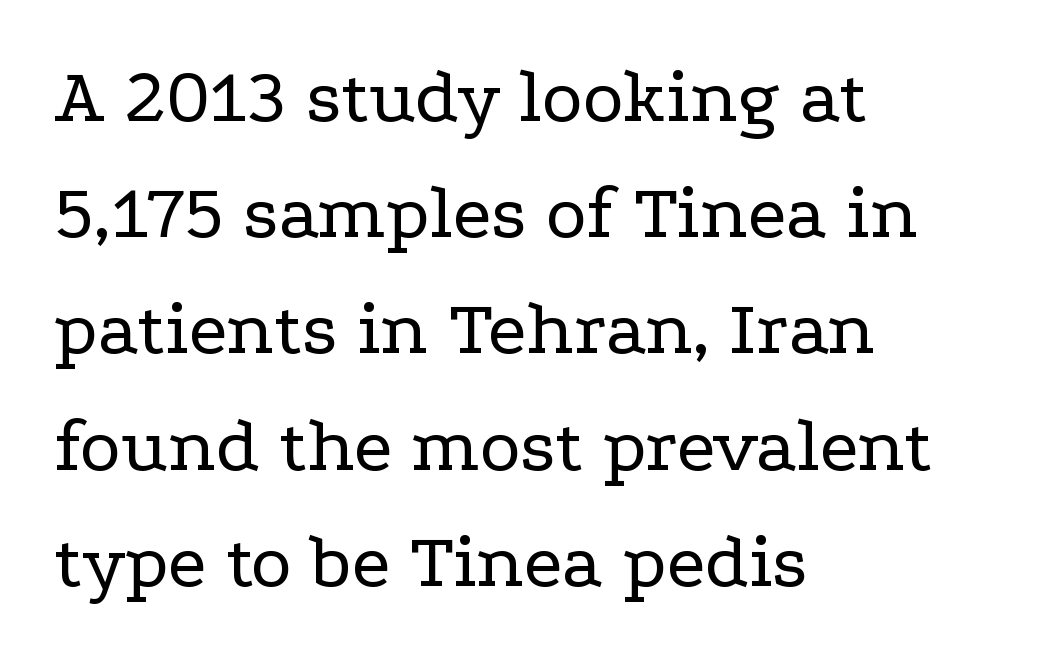
Q: Is the text bold? A: No.
Q: Is the text italic (slanted)? A: No, it is upright.
Q: Is the typeface a serif or a sans-serif typeface? A: Serif.
Q: Is the text underlined? A: No.
Q: How is the paragraph aligned? A: Left-aligned.
Q: Is the spacing between letters normal or unusually wide? A: Normal.
Q: Is the spacing between lines tight, normal or loose? A: Normal.
Q: Width (condensed, normal, or wide)? A: Wide.
Q: Stroke contrast? A: Low.
Q: x-height? A: Medium.
Q: Monospaced? A: No.
